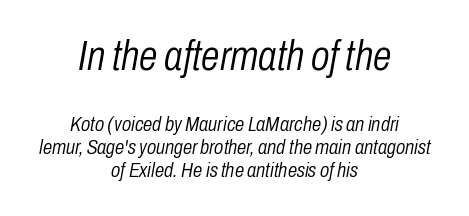
Q: Is the text bold? A: No.
Q: Is the text italic (slanted)? A: Yes, it leans right by about 10 degrees.
Q: Is the text underlined? A: No.
Q: How is the paragraph aligned? A: Centered.
Q: Is the spacing between letters normal or unusually wide? A: Normal.
Q: Is the spacing between lines tight, normal or loose? A: Tight.
Q: Which block of text is set in a larger size, the first (top) or the second (bottom)? A: The first (top) one.
Q: Width (condensed, normal, or wide)? A: Condensed.
Q: Stroke contrast? A: Low.
Q: x-height? A: Medium.
Q: Monospaced? A: No.
